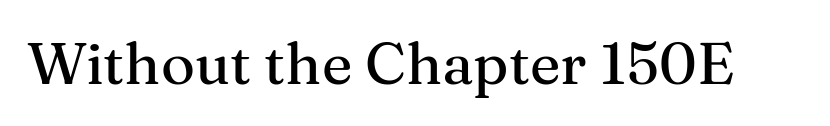
The image shows 58 px serif type, upright; set normal letter spacing, not underlined; medium stroke contrast and a medium x-height.
